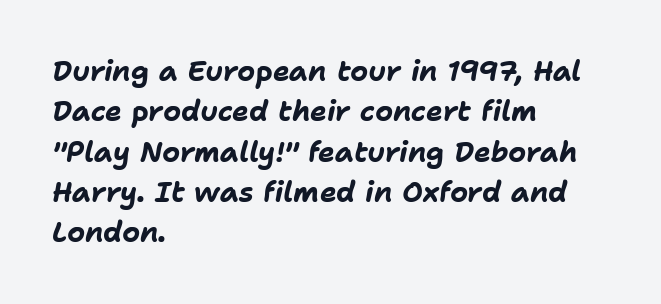
The passage shown stacks its lines at a standard gap. Unmarked baselines from the first word to the last. What stands out about the letter spacing? Nothing — it is the standard amount. Here the designer chose a conventional face with non-uniform glyph widths. In CSS terms this would be text-align: left. Every letter is thick-stroked: bold, no question.
